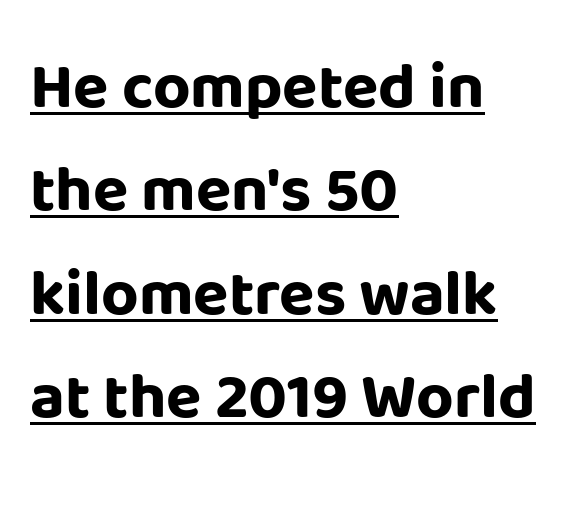
Q: Is the text bold? A: Yes.
Q: Is the text italic (slanted)? A: No, it is upright.
Q: Is the typeface a serif or a sans-serif typeface? A: Sans-serif.
Q: Is the text underlined? A: Yes.
Q: How is the paragraph aligned? A: Left-aligned.
Q: Is the spacing between letters normal or unusually wide? A: Normal.
Q: Is the spacing between lines tight, normal or loose? A: Normal.
Q: Width (condensed, normal, or wide)? A: Normal.
Q: Stroke contrast? A: Low.
Q: x-height? A: Large.
Q: Monospaced? A: No.
